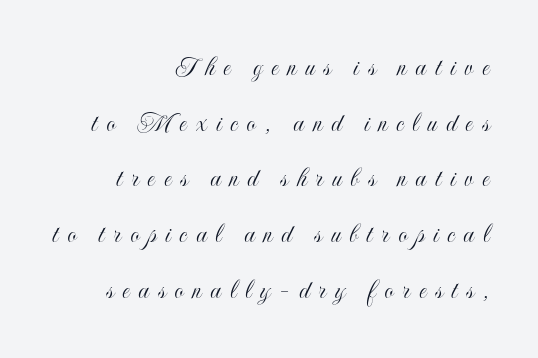
The image shows 28 px condensed type; set right-aligned, loose line spacing (1.99x), unusually wide letter spacing (+0.32 em), not underlined; a small x-height.
